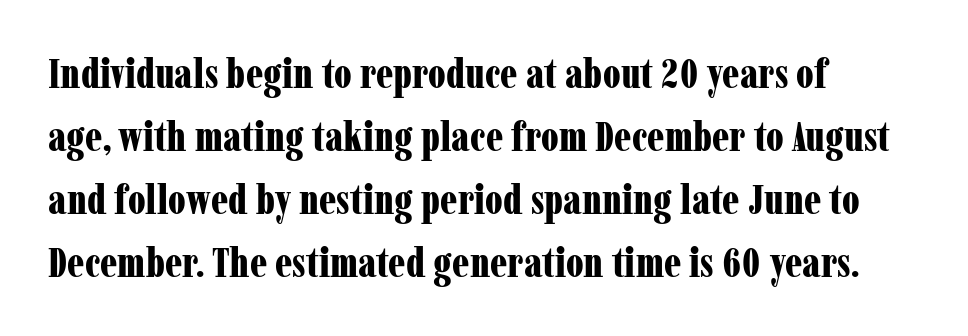
The typeface chosen for these lines features serifs. Successive baselines arrive at the customary interval. Posture: straight, roman, zero tilt. I'd describe the lettering as bold — thick and assertive. Note the varied advance widths — an 'i' is clearly narrower than an 'm'.
